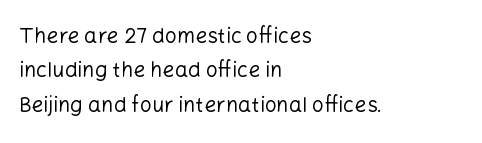
Q: Is the text bold? A: No.
Q: Is the text italic (slanted)? A: No, it is upright.
Q: Is the text underlined? A: No.
Q: How is the paragraph aligned? A: Left-aligned.
Q: Is the spacing between letters normal or unusually wide? A: Normal.
Q: Is the spacing between lines tight, normal or loose? A: Normal.
